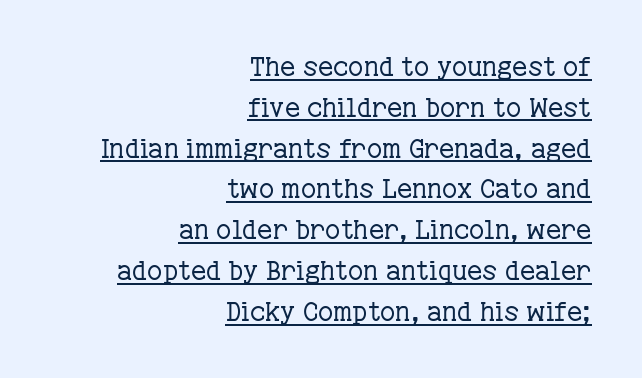
Q: Is the text bold? A: No.
Q: Is the text italic (slanted)? A: No, it is upright.
Q: Is the text underlined? A: Yes.
Q: How is the paragraph aligned? A: Right-aligned.
Q: Is the spacing between letters normal or unusually wide? A: Normal.
Q: Is the spacing between lines tight, normal or loose? A: Normal.
